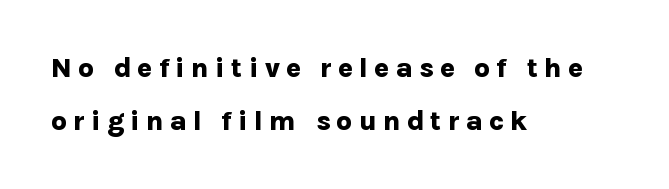
The image shows 28 px bold sans-serif type, upright; set left-aligned, line spacing 1.89x, unusually wide letter spacing (+0.21 em), not underlined; low stroke contrast and a medium x-height.
